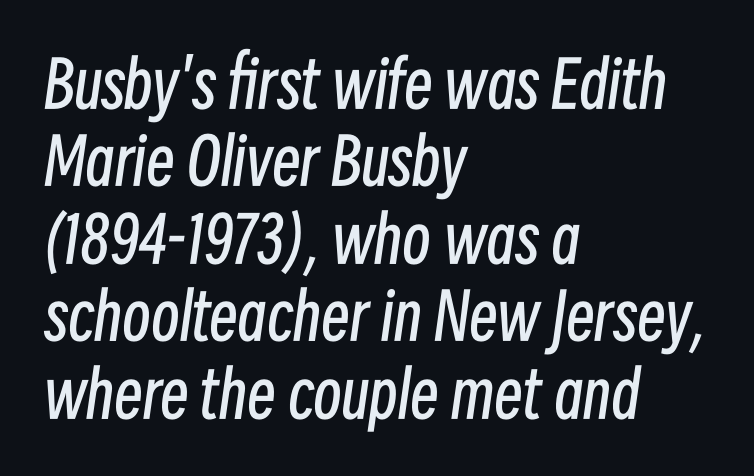
Q: Is the text bold? A: No.
Q: Is the text italic (slanted)? A: Yes, it leans right by about 8 degrees.
Q: Is the text underlined? A: No.
Q: How is the paragraph aligned? A: Left-aligned.
Q: Is the spacing between letters normal or unusually wide? A: Normal.
Q: Width (condensed, normal, or wide)? A: Condensed.
Q: Stroke contrast? A: Low.
Q: x-height? A: Medium.
Q: Monospaced? A: No.
